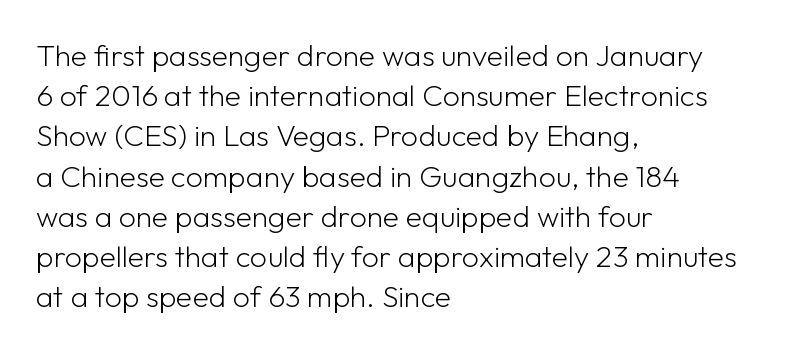
Designer's note — italics off, roman on. Where is the straight margin? On the left. The passage shown is typed in a proportional face where columns would drift. Regular leading. Font category for this specimen: sans-serif. Nothing heavy about these letters — not bold at all.
